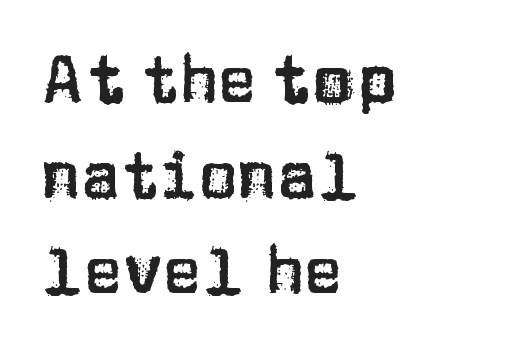
The string is rendered with underlining switched off. A typesetter would call this proportional, since set widths differ per character. Between one letter and the next there's only the usual sliver of space. A classic flush-left, rag-right setting is used for this passage. Upright lettering throughout. Each new line begins a customary step beneath the previous one.
